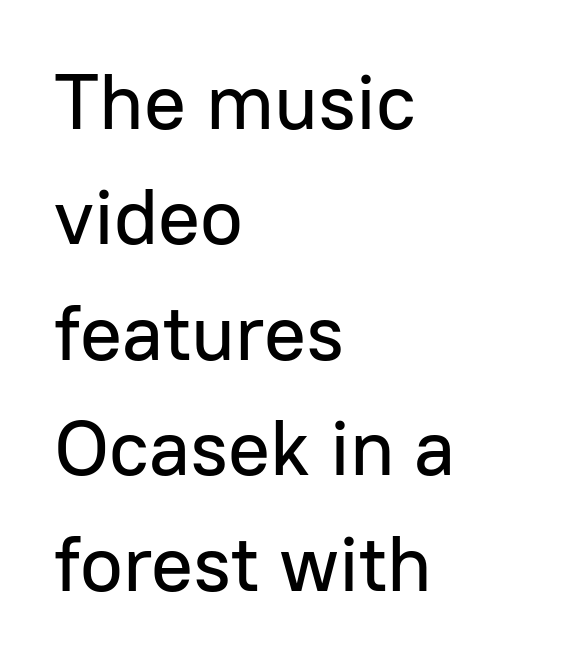
{"serif": "no", "italic": "no", "width": "normal", "stroke_contrast": "low", "x_height": "medium", "monospaced": "no", "underline": "no", "align": "left", "line_spacing": "normal", "line_spacing_ratio": 1.48, "letter_spacing": "normal", "letter_spacing_em": 0.0, "glyph_px": 78}
